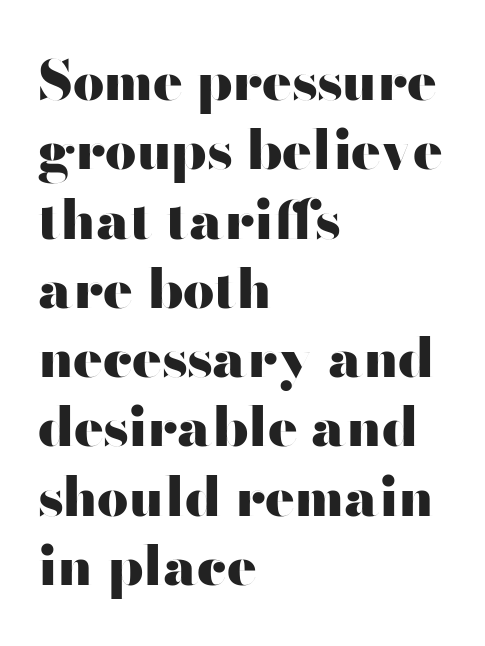
{"italic": "no", "bold": "yes", "weight": "heavy", "width": "wide", "stroke_contrast": "high", "x_height": "small", "monospaced": "no", "underline": "no", "align": "left", "line_spacing": "normal", "line_spacing_ratio": 1.26, "letter_spacing": "normal", "letter_spacing_em": 0.0, "glyph_px": 55}
